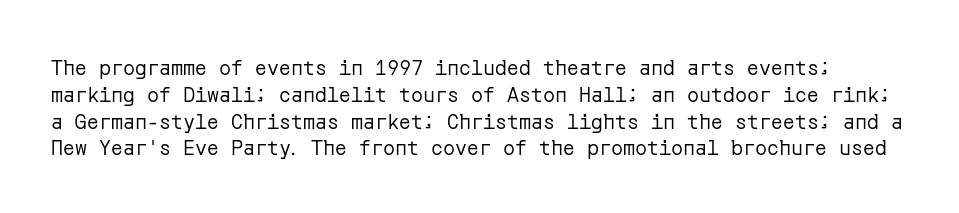
Evenly set lines give the paragraph a standard silhouette. Underlining? Definitely not there. Vertical strokes here are truly vertical. Is the stroke heavy? The answer is a plain regular-or-lighter.
